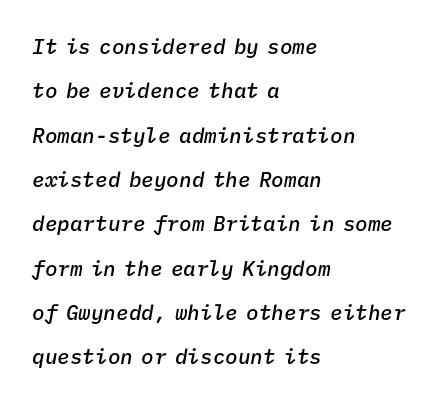
A somewhat darkened texture: the type is semibold rather than bold. The tracking reads as untouched default to a designer's eye. Reading down the block, your eye returns to a fixed left position each line. Emphasis-style slanted type is in use. Unmarked baselines from the first word to the last. The vertical gap from one line to the next is large.
